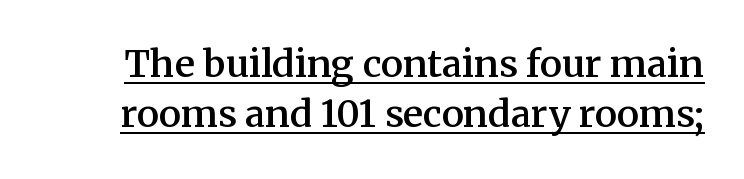
A baseline rule has been typeset under these characters. Evenly set lines give the paragraph a standard silhouette. The font's upright variant was chosen for this text. The glyphs have the mass of a demibold cut, below bold. Here the designer chose a conventional face with non-uniform glyph widths. In terms of letterspacing, this is plain default setting.
